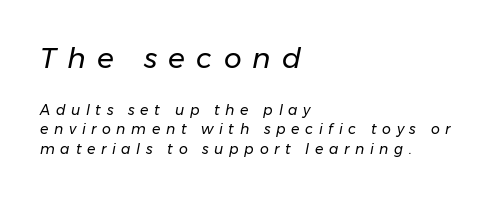
Q: Is the text bold? A: No.
Q: Is the text italic (slanted)? A: Yes, it leans right by about 11 degrees.
Q: Is the text underlined? A: No.
Q: How is the paragraph aligned? A: Left-aligned.
Q: Is the spacing between letters normal or unusually wide? A: Unusually wide.
Q: Is the spacing between lines tight, normal or loose? A: Normal.
Q: Which block of text is set in a larger size, the first (top) or the second (bottom)? A: The first (top) one.
Q: Width (condensed, normal, or wide)? A: Normal.
Q: Stroke contrast? A: Low.
Q: x-height? A: Medium.
Q: Monospaced? A: No.
